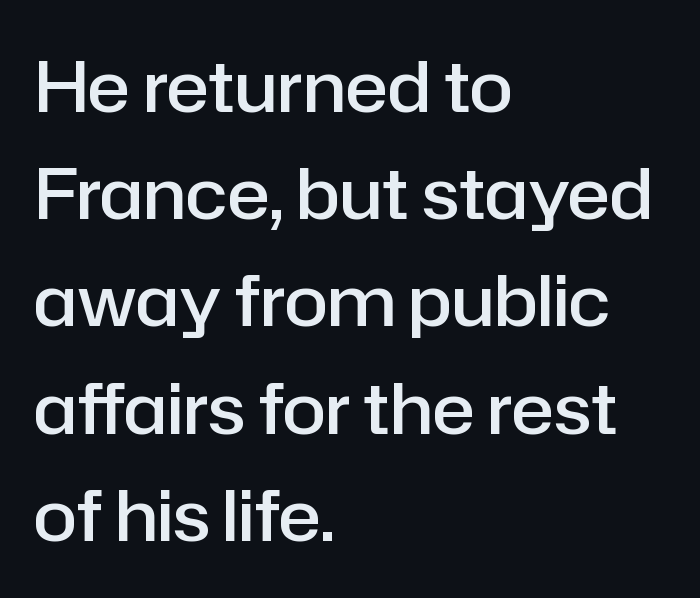
{"serif": "no", "italic": "no", "bold": "semi", "weight": "semibold", "width": "normal", "stroke_contrast": "low", "x_height": "medium", "monospaced": "no", "underline": "no", "align": "left", "line_spacing": "normal", "line_spacing_ratio": 1.51, "letter_spacing": "normal", "letter_spacing_em": 0.0, "glyph_px": 71}
